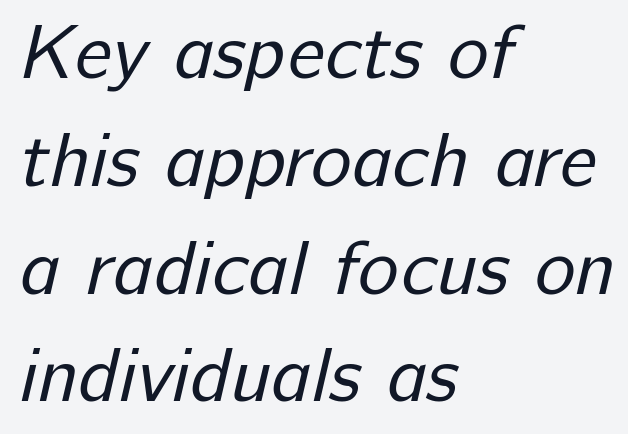
Nobody drew a line under any word here. The rendering uses a moderate line-height, typical for paragraphs. The strokes carry an ordinary text weight at most. Left-aligned paragraph, ragged on the right.
